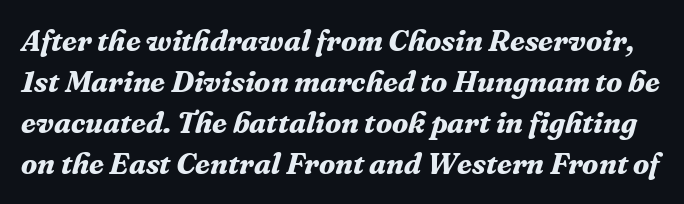
The image shows 30 px bold serif type, italic (leaning right); set normal line spacing (1.37x), normal letter spacing, not underlined; medium stroke contrast and a medium x-height.
